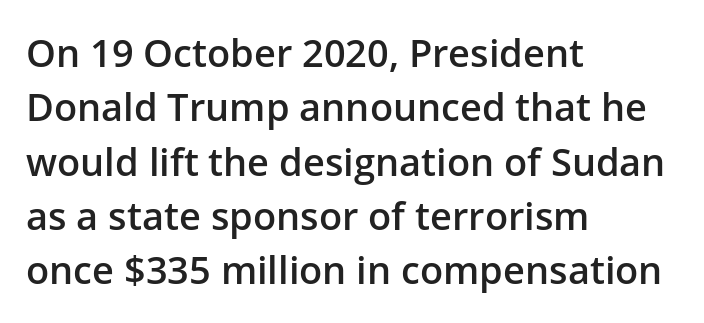
The image shows 38 px semibold sans-serif type, upright; set left-aligned, normal line spacing (1.43x), normal letter spacing, not underlined; low stroke contrast and a medium x-height.
